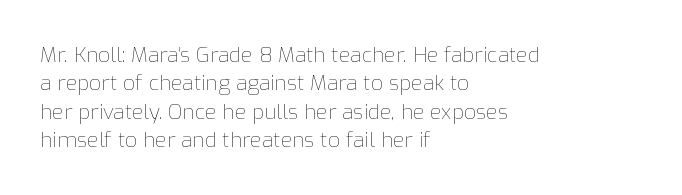
{"italic": "no", "bold": "no", "underline": "no", "align": "left", "line_spacing": "normal", "line_spacing_ratio": 1.35, "letter_spacing": "normal", "letter_spacing_em": 0.0, "glyph_px": 21}
